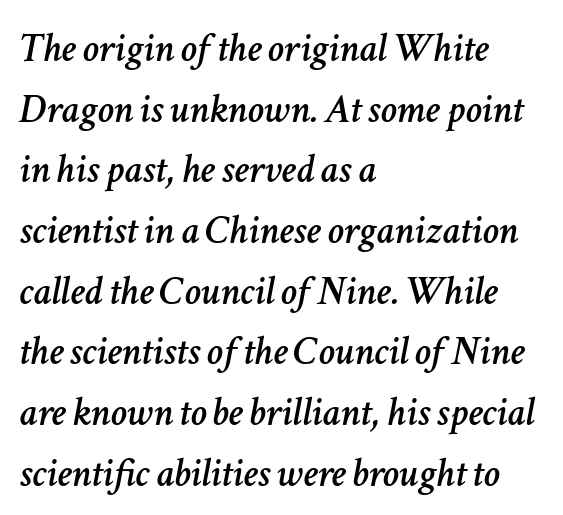
Do the characters align in a grid? No, the font is proportional. Is the type slanted? Yes — the strokes lean at a clear angle. The lines in this sample share a left origin and differ only in where they stop. Summary of vertical rhythm: regular, with standard interline spacing. Students, note that the glyphs here touch the page at normal intervals. Each row of text sits above clean, open space.
